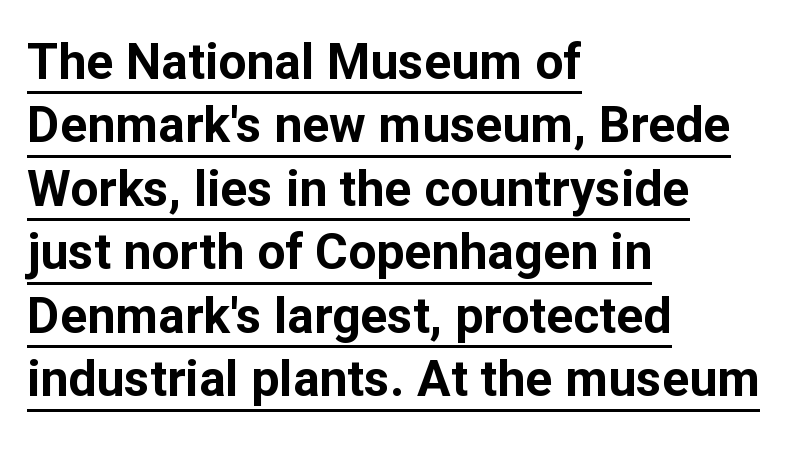
The image shows 50 px bold sans-serif type, upright; set left-aligned, normal line spacing (1.27x), normal letter spacing, underlined; low stroke contrast and a medium x-height.
